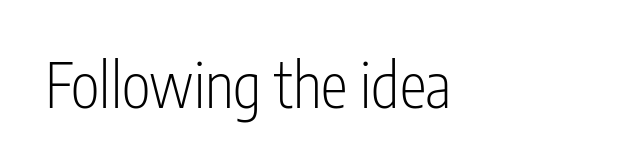
The image shows 61 px light, condensed sans-serif type, upright; set left-aligned, normal letter spacing, not underlined; low stroke contrast and a medium x-height.
